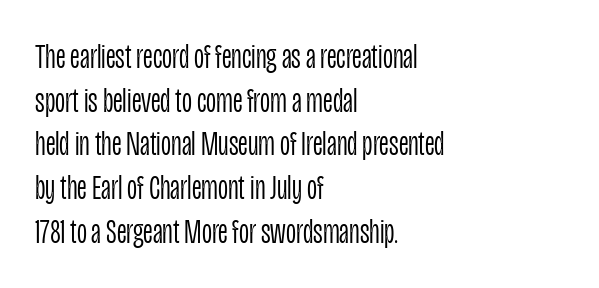
Q: Is the text bold? A: No.
Q: Is the text italic (slanted)? A: No, it is upright.
Q: Is the typeface a serif or a sans-serif typeface? A: Sans-serif.
Q: Is the text underlined? A: No.
Q: How is the paragraph aligned? A: Left-aligned.
Q: Is the spacing between letters normal or unusually wide? A: Normal.
Q: Is the spacing between lines tight, normal or loose? A: Normal.
Q: Width (condensed, normal, or wide)? A: Condensed.
Q: Stroke contrast? A: Low.
Q: x-height? A: Large.
Q: Monospaced? A: No.
